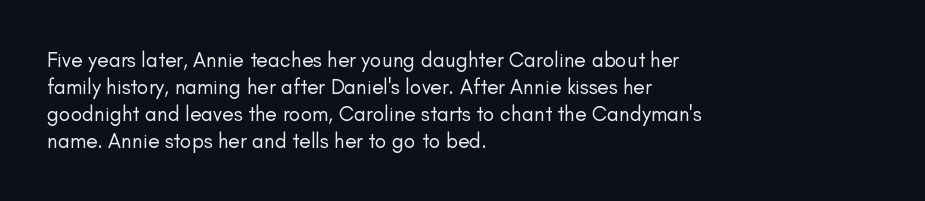
Q: Is the text bold? A: No.
Q: Is the text italic (slanted)? A: No, it is upright.
Q: Is the text underlined? A: No.
Q: How is the paragraph aligned? A: Left-aligned.
Q: Is the spacing between letters normal or unusually wide? A: Normal.
Q: Is the spacing between lines tight, normal or loose? A: Normal.
